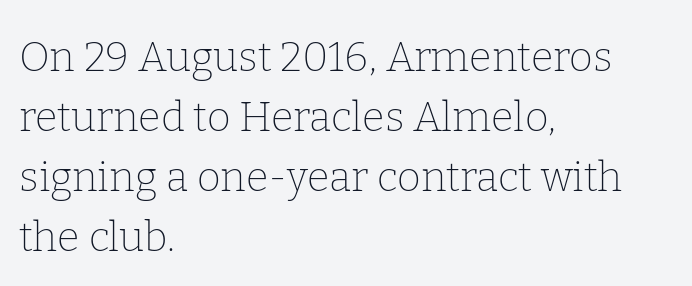
{"serif": "yes", "italic": "no", "bold": "no", "weight": "thin", "width": "normal", "stroke_contrast": "low", "x_height": "medium", "monospaced": "no", "underline": "no", "align": "left", "line_spacing": "normal", "line_spacing_ratio": 1.46, "letter_spacing": "normal", "letter_spacing_em": 0.0, "glyph_px": 41}
